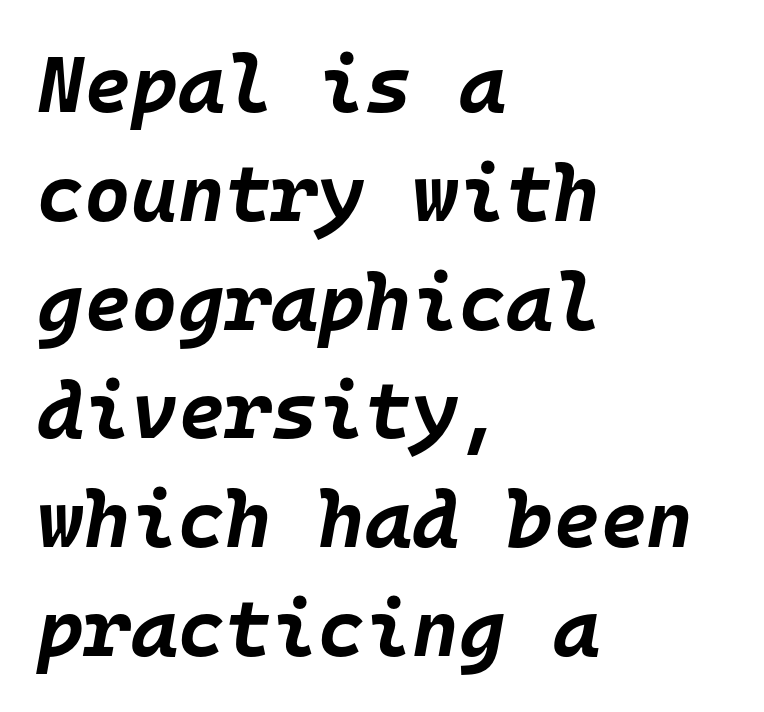
Q: Is the text bold? A: Yes.
Q: Is the text italic (slanted)? A: Yes, it leans right by about 10 degrees.
Q: Is the text underlined? A: No.
Q: How is the paragraph aligned? A: Left-aligned.
Q: Is the spacing between letters normal or unusually wide? A: Normal.
Q: Is the spacing between lines tight, normal or loose? A: Normal.
Q: Width (condensed, normal, or wide)? A: Normal.
Q: Stroke contrast? A: Low.
Q: x-height? A: Large.
Q: Monospaced? A: Yes.
